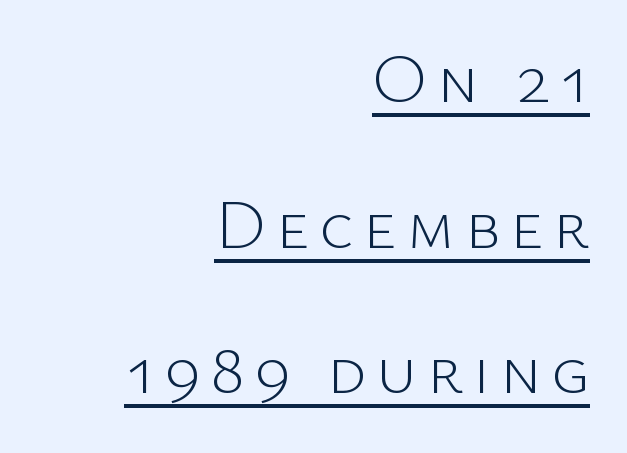
The image shows 70 px light sans-serif type, upright; set right-aligned, loose line spacing (2.08x), underlined; low stroke contrast and a medium x-height.
